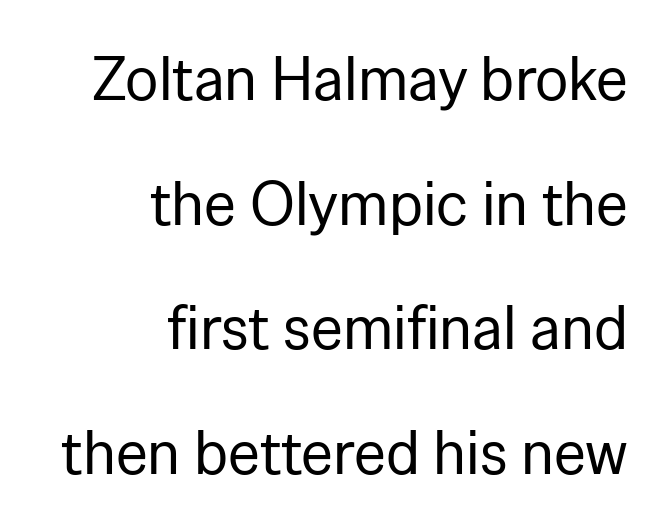
Q: Is the text bold? A: No.
Q: Is the text italic (slanted)? A: No, it is upright.
Q: Is the typeface a serif or a sans-serif typeface? A: Sans-serif.
Q: Is the text underlined? A: No.
Q: How is the paragraph aligned? A: Right-aligned.
Q: Is the spacing between letters normal or unusually wide? A: Normal.
Q: Is the spacing between lines tight, normal or loose? A: Loose.
Q: Width (condensed, normal, or wide)? A: Normal.
Q: Stroke contrast? A: Low.
Q: x-height? A: Medium.
Q: Monospaced? A: No.
